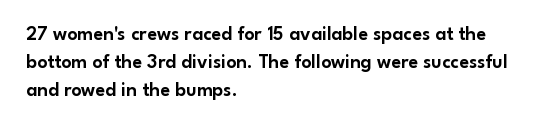
{"italic": "no", "underline": "no", "align": "left", "line_spacing": "normal", "line_spacing_ratio": 1.39, "letter_spacing": "normal", "letter_spacing_em": 0.0, "glyph_px": 20}
